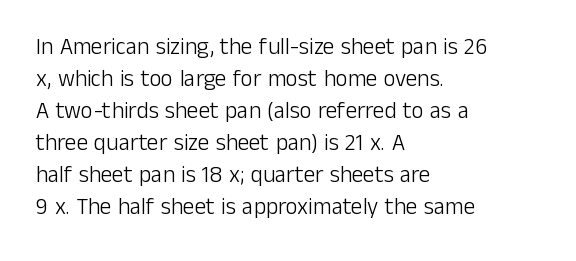
Q: Is the text bold? A: No.
Q: Is the text italic (slanted)? A: No, it is upright.
Q: Is the text underlined? A: No.
Q: How is the paragraph aligned? A: Left-aligned.
Q: Is the spacing between letters normal or unusually wide? A: Normal.
Q: Is the spacing between lines tight, normal or loose? A: Normal.
